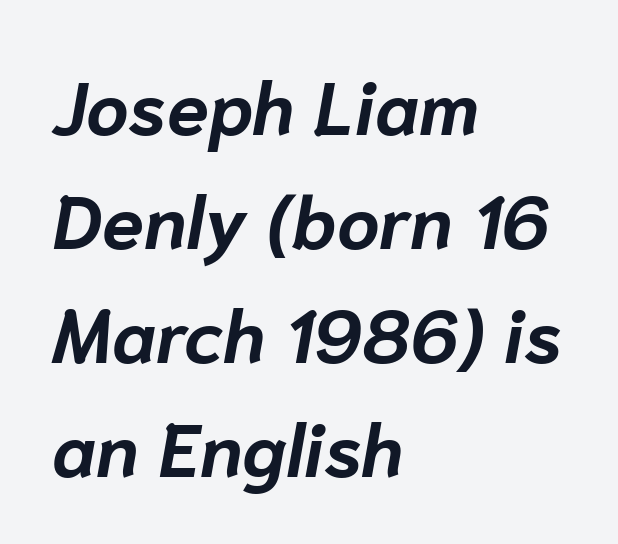
{"italic": "yes", "lean": "right", "slant_degrees": 10, "bold": "yes", "weight": "bold", "width": "normal", "stroke_contrast": "low", "x_height": "medium", "monospaced": "no", "underline": "no", "align": "left", "line_spacing": "normal", "line_spacing_ratio": 1.52, "letter_spacing": "normal", "letter_spacing_em": 0.0, "glyph_px": 75}
